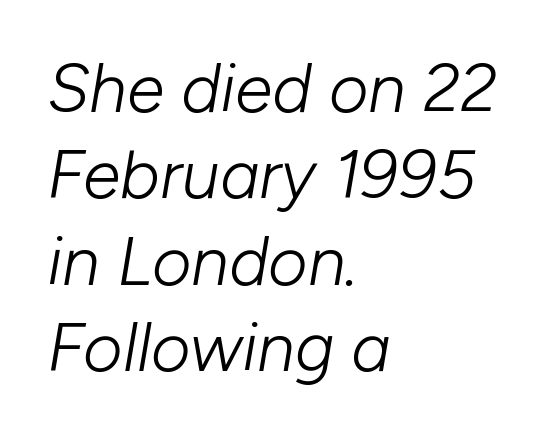
{"italic": "yes", "lean": "right", "slant_degrees": 10, "bold": "no", "weight": "light", "width": "normal", "stroke_contrast": "low", "x_height": "medium", "monospaced": "no", "underline": "no", "align": "left", "line_spacing": "normal", "line_spacing_ratio": 1.27, "letter_spacing": "normal", "letter_spacing_em": 0.0, "glyph_px": 68}
